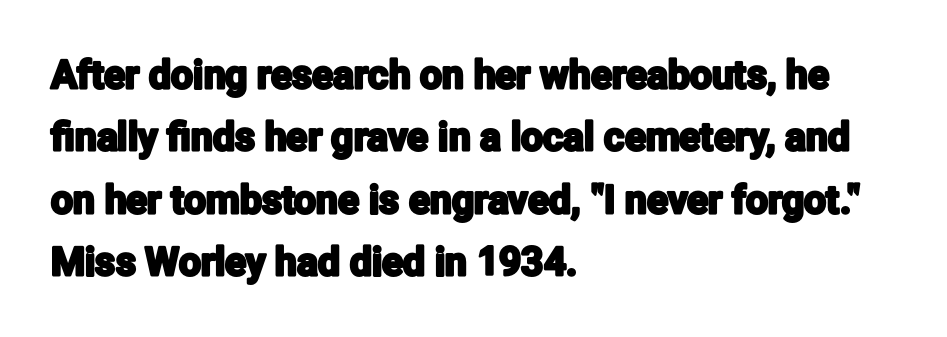
The image shows 39 px condensed sans-serif type, upright; set left-aligned, normal line spacing (1.6x), normal letter spacing, not underlined; low stroke contrast and a medium x-height.
